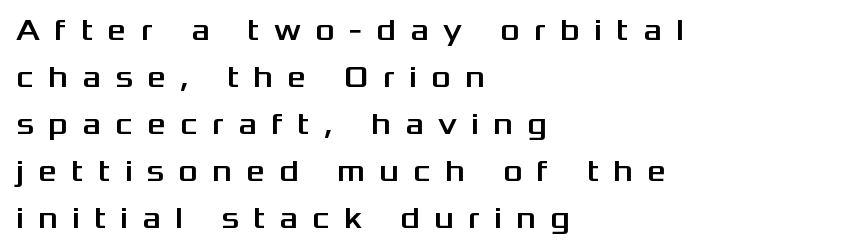
Q: Is the text italic (slanted)? A: No, it is upright.
Q: Is the typeface a serif or a sans-serif typeface? A: Sans-serif.
Q: Is the text underlined? A: No.
Q: How is the paragraph aligned? A: Left-aligned.
Q: Is the spacing between letters normal or unusually wide? A: Unusually wide.
Q: Is the spacing between lines tight, normal or loose? A: Normal.
Q: Width (condensed, normal, or wide)? A: Wide.
Q: Stroke contrast? A: Medium.
Q: x-height? A: Medium.
Q: Monospaced? A: No.
